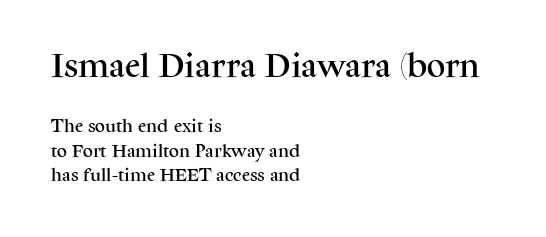
Unmarked baselines from the first word to the last. The first block has been scaled up relative to the second. The passage shown has conventional tracking throughout. Quick note: not italic, upright. This sample is left-justified, so line endings fall wherever the words run out.
